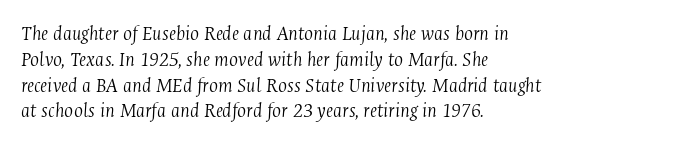
Q: Is the text bold? A: No.
Q: Is the text italic (slanted)? A: Yes, it leans right by about 4 degrees.
Q: Is the text underlined? A: No.
Q: How is the paragraph aligned? A: Left-aligned.
Q: Is the spacing between letters normal or unusually wide? A: Normal.
